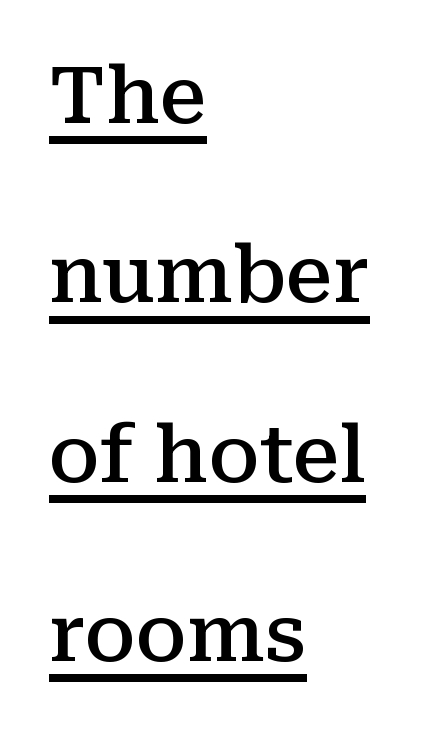
This is underlined copy, the kind a proofreader might mark for attention. Nobody touched the tracking dial on this one. A bit beefed up — I'd call it semibold rather than bold. Honestly, the rows look like they've been pulled way apart. Notice how the passage keeps a crisp vertical edge on the left only.
